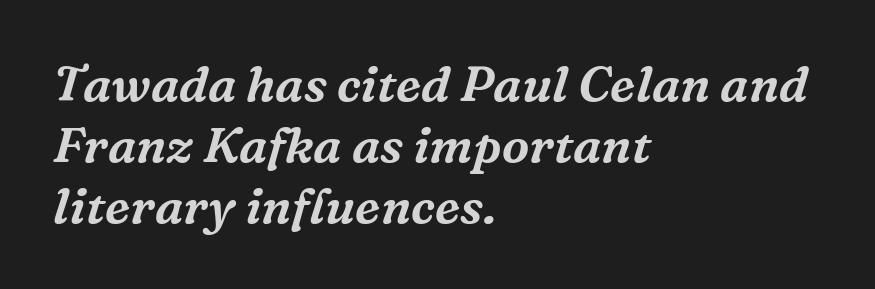
The image shows 49 px serif type, italic (leaning right); set left-aligned, line spacing 1.24x, normal letter spacing, not underlined; medium stroke contrast and a medium x-height.
